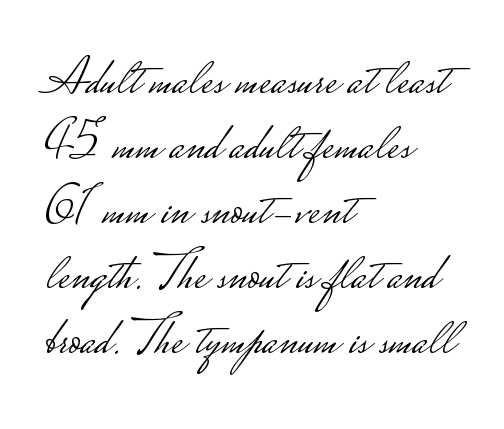
This is not heavy type; no bold has been used. Nothing sits at the stroke ends, so this counts as sans-serif. Note the varied advance widths — an 'i' is clearly narrower than an 'm'.
